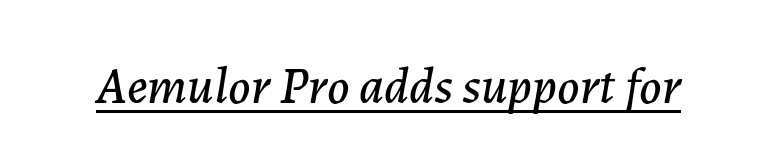
The image shows 51 px text type, italic (leaning right); set normal letter spacing, underlined; low stroke contrast and a medium x-height.
